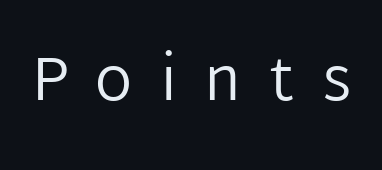
The image shows 62 px regular-weight sans-serif type, upright; set unusually wide letter spacing (+0.44 em), not underlined; low stroke contrast and a medium x-height.
